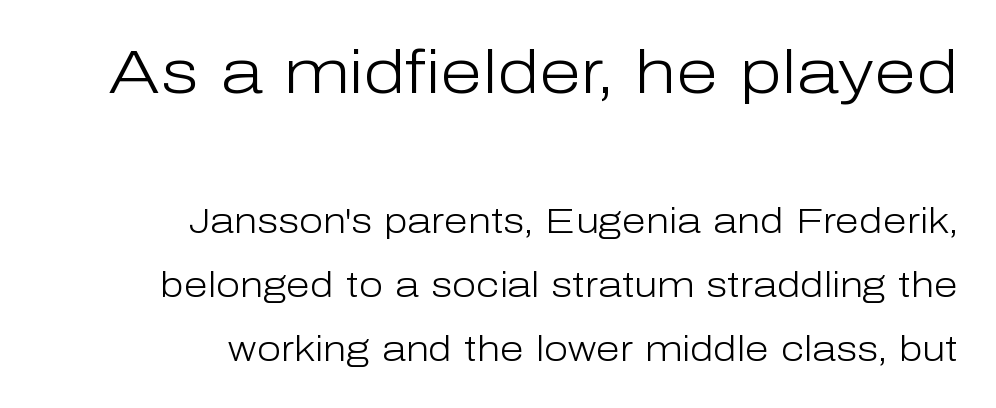
The image shows 62 px light sans-serif type, upright; set right-aligned, line spacing 1.84x, normal letter spacing, not underlined; the first (top) block is 1.77x larger; low stroke contrast and a medium x-height.
